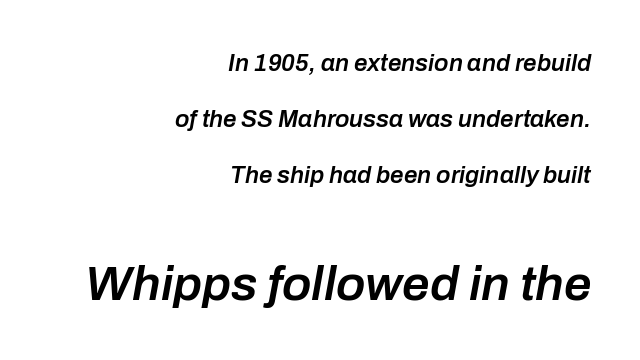
Plain, unruled lines of type. Students, note that the glyphs here touch the page at normal intervals. These lines were composed using italics. Visually the block forms a straight wall on the right and a jagged coastline on the left. The second block has been scaled up relative to the first.
